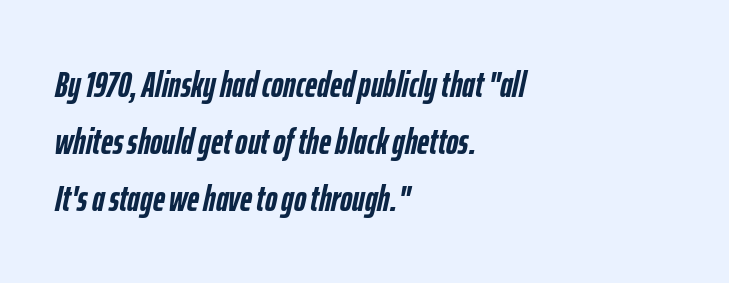
Q: Is the text bold? A: Yes.
Q: Is the text italic (slanted)? A: Yes, it leans right by about 12 degrees.
Q: Is the text underlined? A: No.
Q: How is the paragraph aligned? A: Left-aligned.
Q: Is the spacing between letters normal or unusually wide? A: Normal.
Q: Is the spacing between lines tight, normal or loose? A: Normal.
Q: Width (condensed, normal, or wide)? A: Condensed.
Q: Stroke contrast? A: Low.
Q: x-height? A: Medium.
Q: Monospaced? A: No.
